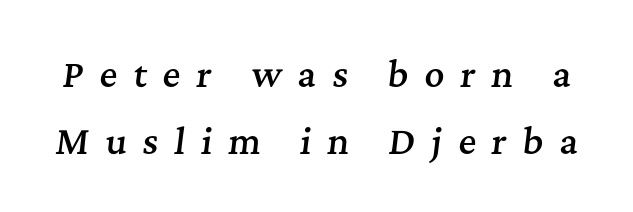
The image shows 34 px semibold serif type, italic (leaning right); set loose line spacing (1.96x), unusually wide letter spacing (+0.47 em), not underlined; medium stroke contrast and a medium x-height.
